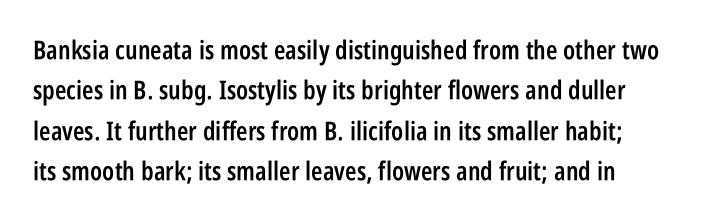
Q: Is the text bold? A: Semi-bold.
Q: Is the text italic (slanted)? A: No, it is upright.
Q: Is the text underlined? A: No.
Q: How is the paragraph aligned? A: Left-aligned.
Q: Is the spacing between letters normal or unusually wide? A: Normal.
Q: Is the spacing between lines tight, normal or loose? A: Normal.
